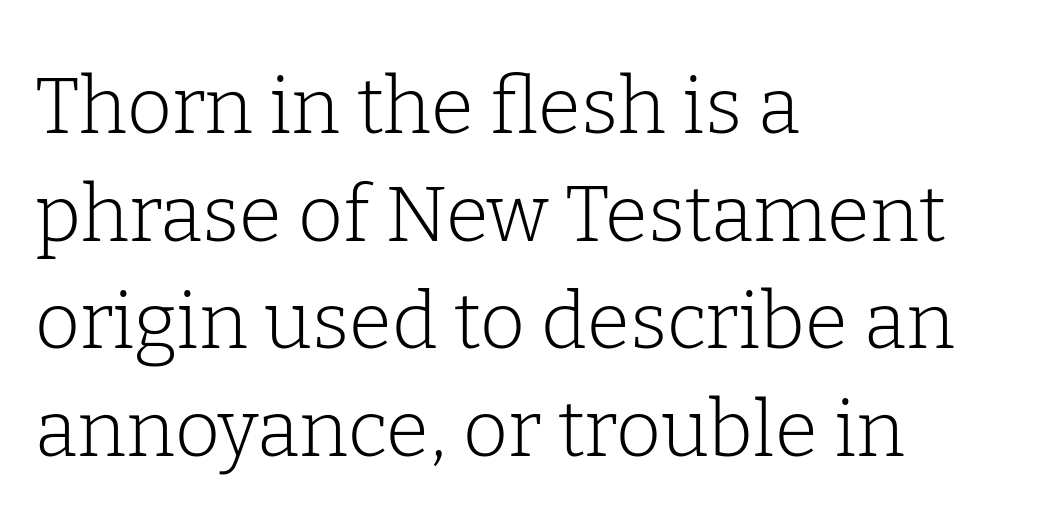
The image shows 78 px light serif type, upright; set left-aligned, normal line spacing (1.38x), normal letter spacing, not underlined; low stroke contrast and a medium x-height.
